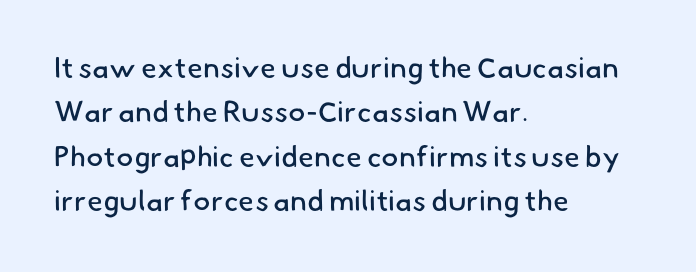
The image shows 29 px regular-weight sans-serif type; set left-aligned, normal line spacing (1.53x), normal letter spacing, not underlined; low stroke contrast and a small x-height.
